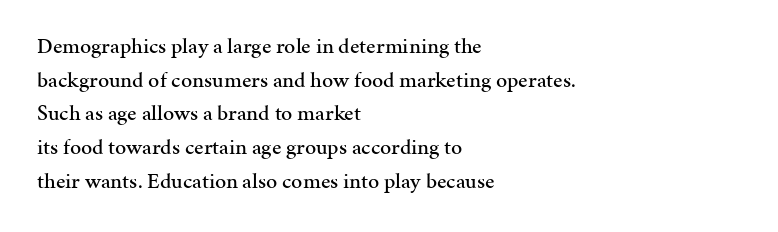
One glance says typical: line gaps are just what's usual. The letters stand upright; this is a roman face. The gap between lines stays unmarked. These lines keep a tight, regular rhythm from letter to letter. Casual observation: everything's shoved over to the left.
